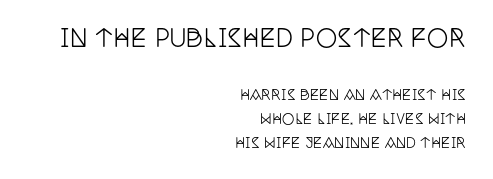
{"italic": "no", "underline": "no", "align": "right", "line_spacing_ratio": 1.73, "letter_spacing": "normal", "letter_spacing_em": 0.0, "larger_block": "first", "size_ratio": 1.71, "glyph_px": 24}
